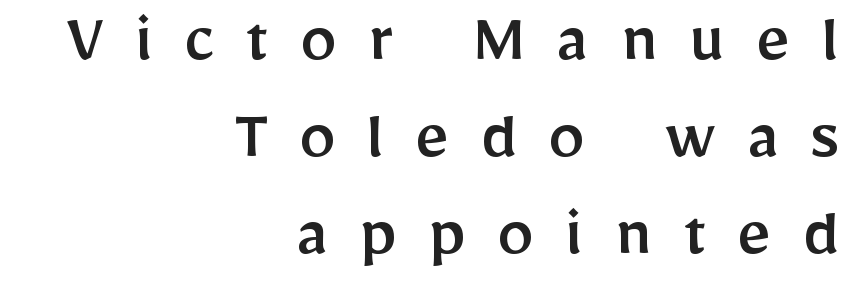
Q: Is the text italic (slanted)? A: No, it is upright.
Q: Is the typeface a serif or a sans-serif typeface? A: Sans-serif.
Q: Is the text underlined? A: No.
Q: How is the paragraph aligned? A: Right-aligned.
Q: Is the spacing between letters normal or unusually wide? A: Unusually wide.
Q: Is the spacing between lines tight, normal or loose? A: Normal.
Q: Width (condensed, normal, or wide)? A: Normal.
Q: Stroke contrast? A: Low.
Q: x-height? A: Medium.
Q: Monospaced? A: No.
